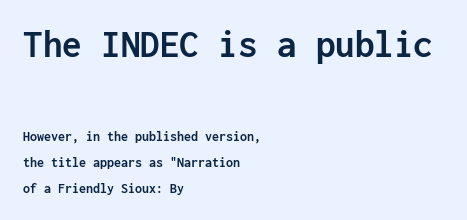
The image shows 39 px semibold sans-serif type, upright, monospaced; set left-aligned, line spacing 1.88x, normal letter spacing, not underlined; the first (top) block is 2.79x larger; low stroke contrast and a medium x-height.
